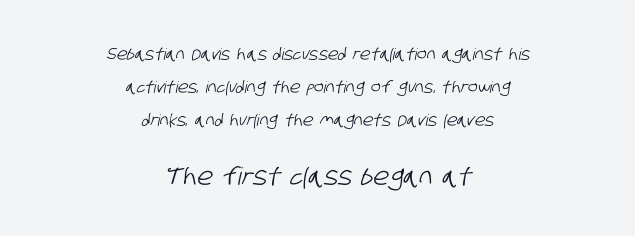
Q: Is the text underlined? A: No.
Q: How is the paragraph aligned? A: Centered.
Q: Is the spacing between letters normal or unusually wide? A: Normal.
Q: Is the spacing between lines tight, normal or loose? A: Loose.
Q: Which block of text is set in a larger size, the first (top) or the second (bottom)? A: The second (bottom) one.
